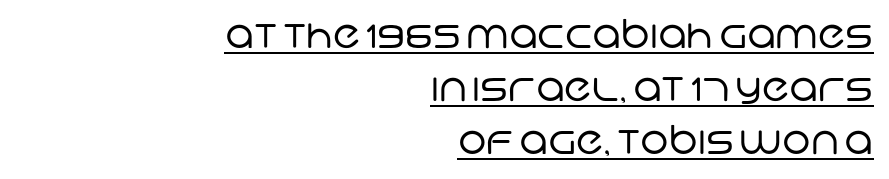
{"serif": "no", "bold": "no", "weight": "regular", "width": "normal", "stroke_contrast": "low", "x_height": "large", "monospaced": "no", "underline": "yes", "align": "right", "line_spacing": "normal", "line_spacing_ratio": 1.33, "letter_spacing": "normal", "letter_spacing_em": 0.0, "glyph_px": 40}
